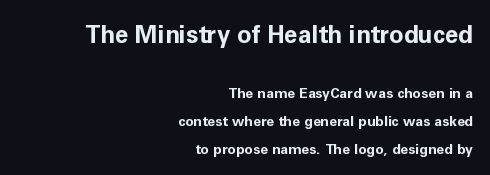
The image shows 24 px bold type, upright; set right-aligned, loose line spacing (1.97x), normal letter spacing, not underlined; the first (top) block is 1.71x larger.
